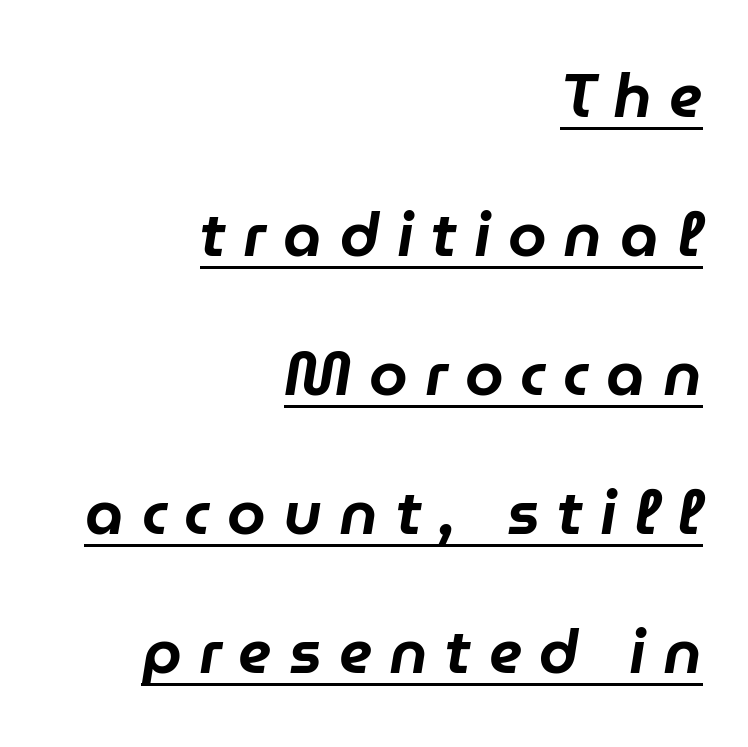
{"italic": "yes", "lean": "right", "slant_degrees": 9, "width": "normal", "stroke_contrast": "low", "x_height": "medium", "monospaced": "no", "underline": "yes", "align": "right", "line_spacing": "loose", "line_spacing_ratio": 2.24, "letter_spacing": "wide", "letter_spacing_em": 0.28, "glyph_px": 62}
